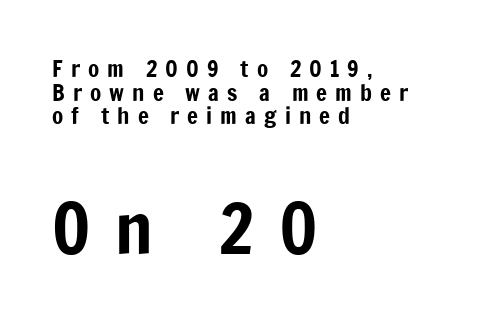
This rendering widens character spacing well past its baseline value. Check where the strokes stop: nothing finishes them off — pure sans. Character size in the trailing block exceeds that of the leading block. Compared with typical paragraphs, the rows here are closer together. The passage is arranged the way most books set body copy — flush left.
